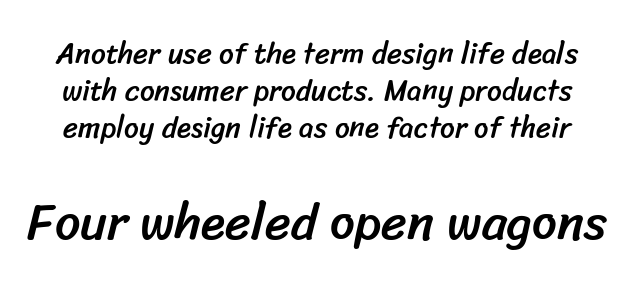
{"serif": "no", "width": "normal", "stroke_contrast": "low", "x_height": "medium", "monospaced": "no", "underline": "no", "line_spacing": "normal", "line_spacing_ratio": 1.28, "letter_spacing": "normal", "letter_spacing_em": 0.0, "larger_block": "second", "size_ratio": 1.72, "glyph_px": 50}
